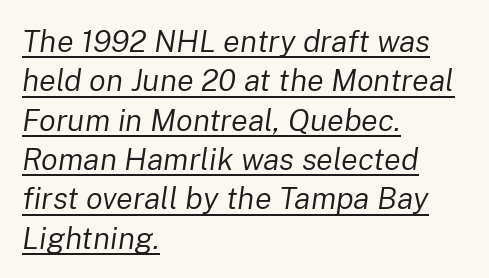
A baseline rule has been typeset under these characters. Caption: multi-line text, flush left, ragged right. Compared with a typical body face, this is equally light or lighter still. The passage shown leans; its letterforms are oblique.
